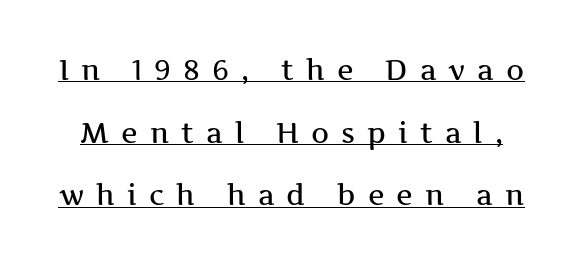
Q: Is the text italic (slanted)? A: No, it is upright.
Q: Is the typeface a serif or a sans-serif typeface? A: Serif.
Q: Is the text underlined? A: Yes.
Q: Is the spacing between letters normal or unusually wide? A: Unusually wide.
Q: Is the spacing between lines tight, normal or loose? A: Loose.
Q: Width (condensed, normal, or wide)? A: Wide.
Q: Stroke contrast? A: Medium.
Q: x-height? A: Medium.
Q: Monospaced? A: No.
